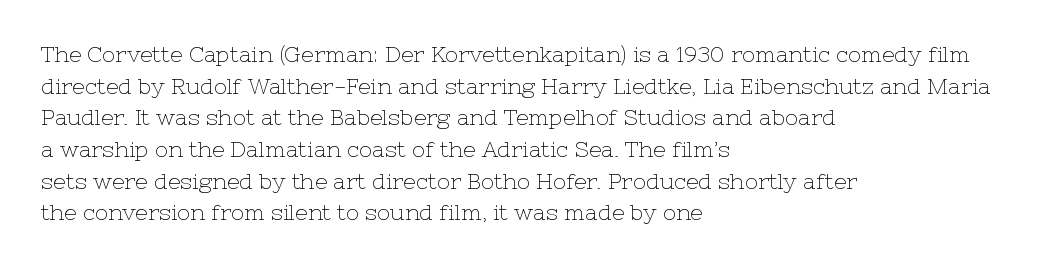
Q: Is the text bold? A: No.
Q: Is the text italic (slanted)? A: No, it is upright.
Q: Is the text underlined? A: No.
Q: How is the paragraph aligned? A: Left-aligned.
Q: Is the spacing between letters normal or unusually wide? A: Normal.
Q: Is the spacing between lines tight, normal or loose? A: Normal.
